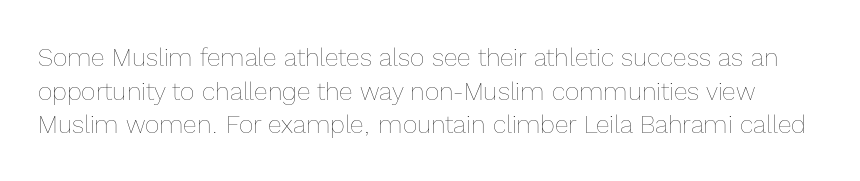
Q: Is the text bold? A: No.
Q: Is the text italic (slanted)? A: No, it is upright.
Q: Is the text underlined? A: No.
Q: Is the spacing between letters normal or unusually wide? A: Normal.
Q: Is the spacing between lines tight, normal or loose? A: Normal.
